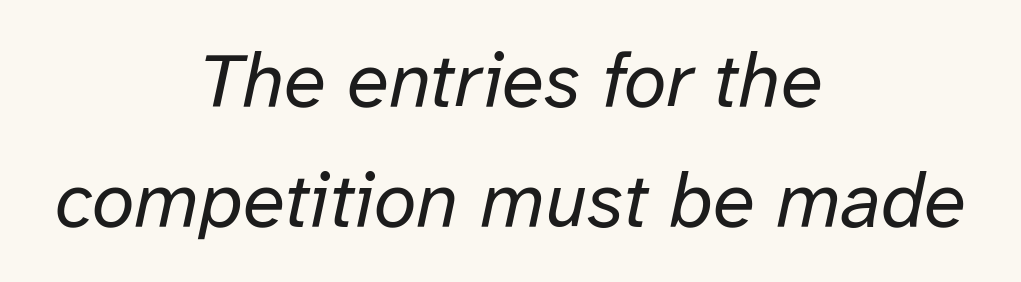
Q: Is the text bold? A: No.
Q: Is the text italic (slanted)? A: Yes, it leans right by about 12 degrees.
Q: Is the text underlined? A: No.
Q: How is the paragraph aligned? A: Centered.
Q: Is the spacing between letters normal or unusually wide? A: Normal.
Q: Is the spacing between lines tight, normal or loose? A: Normal.
Q: Width (condensed, normal, or wide)? A: Normal.
Q: Stroke contrast? A: Low.
Q: x-height? A: Medium.
Q: Monospaced? A: No.
